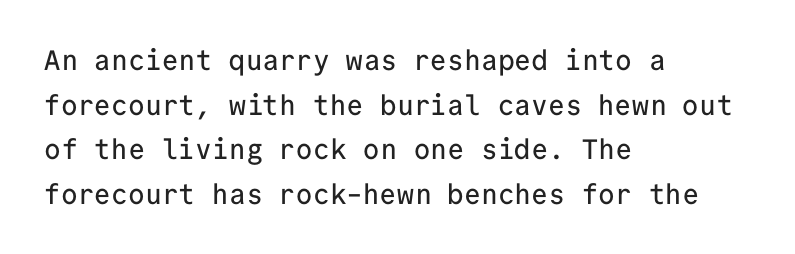
Grotesque or geometric, the face here clearly has no serifs. Honestly, the letter spacing is just normal — you wouldn't notice it. The leading is moderate, giving the passage an even texture. Any mark beneath the type? The region is blank. The letters stand straight up with perfectly vertical stems. Monospaced: the letters line up in strict vertical columns.
